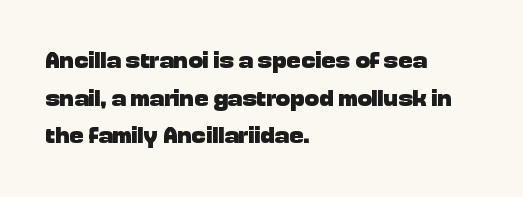
Q: Is the text bold? A: Yes.
Q: Is the text italic (slanted)? A: No, it is upright.
Q: Is the text underlined? A: No.
Q: How is the paragraph aligned? A: Left-aligned.
Q: Is the spacing between letters normal or unusually wide? A: Normal.
Q: Is the spacing between lines tight, normal or loose? A: Normal.
